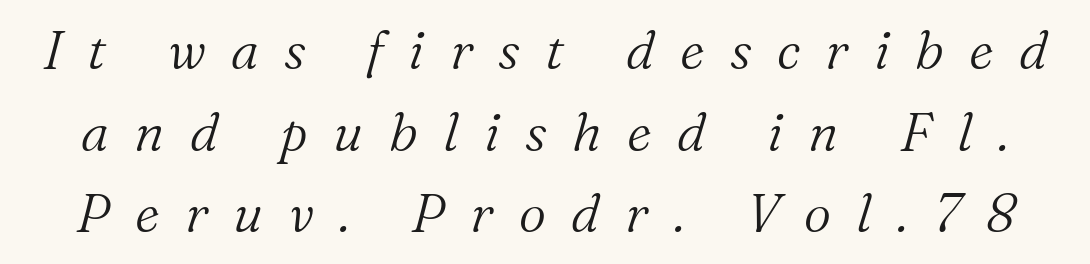
The image shows 53 px light serif type, italic (leaning right); set normal line spacing (1.54x), unusually wide letter spacing (+0.48 em), not underlined; medium stroke contrast and a medium x-height.
